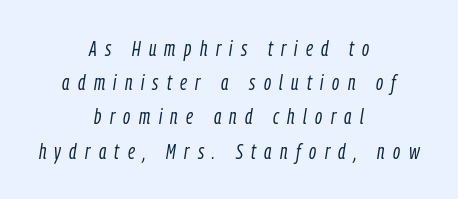
The image shows 21 px text type, italic (leaning right); set centered, normal line spacing (1.63x), unusually wide letter spacing (+0.4 em), not underlined.
